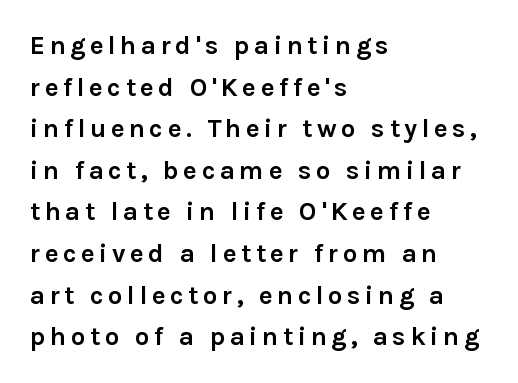
The image shows 26 px bold type, upright; set left-aligned, normal line spacing (1.6x), not underlined.
